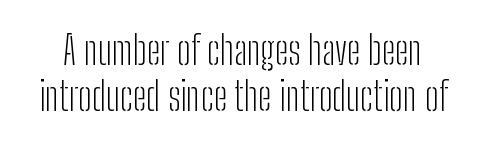
Q: Is the text bold? A: No.
Q: Is the text italic (slanted)? A: No, it is upright.
Q: Is the typeface a serif or a sans-serif typeface? A: Sans-serif.
Q: Is the text underlined? A: No.
Q: Is the spacing between letters normal or unusually wide? A: Normal.
Q: Width (condensed, normal, or wide)? A: Condensed.
Q: Stroke contrast? A: Low.
Q: x-height? A: Medium.
Q: Monospaced? A: No.
